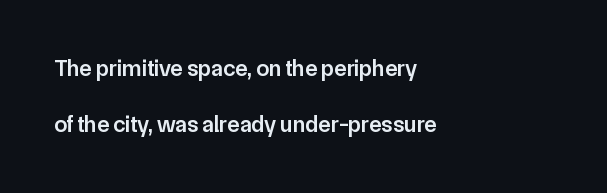
The type is set solid horizontally, with unmodified tracking. Airy leading. Is the block centered? No — it sits flush against the left margin. Characters remain perfectly vertical along every line. The passage shown is semibold, sitting just below true bold. Plain, unruled lines of type.
